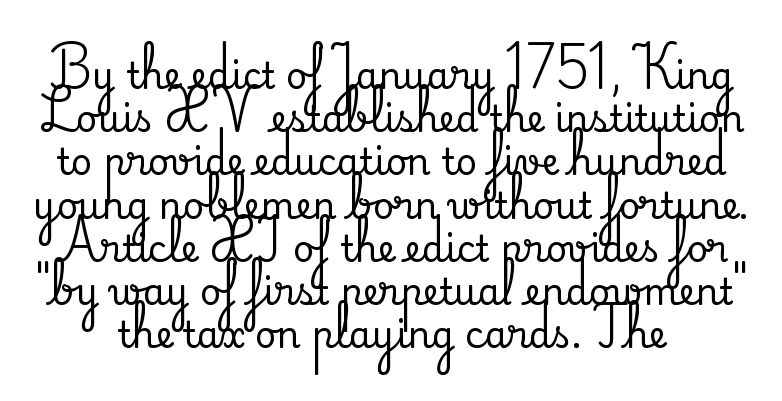
Think of a printed novel: that variable character pitch is what you see here. The passage shown has conventional tracking throughout. The string is rendered with underlining switched off. The axis of the letterforms is exactly vertical. Are there feet on the stems? There are — it's a serif.
